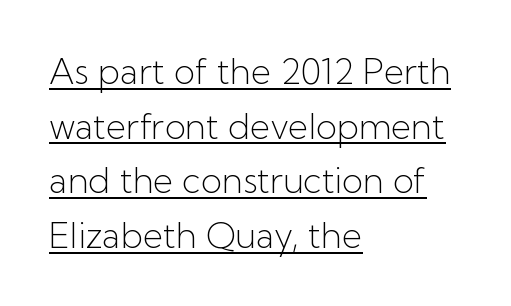
{"serif": "no", "italic": "no", "bold": "no", "weight": "light", "width": "normal", "stroke_contrast": "low", "x_height": "medium", "monospaced": "no", "underline": "yes", "align": "left", "line_spacing": "normal", "line_spacing_ratio": 1.56, "letter_spacing": "normal", "letter_spacing_em": 0.0, "glyph_px": 35}
